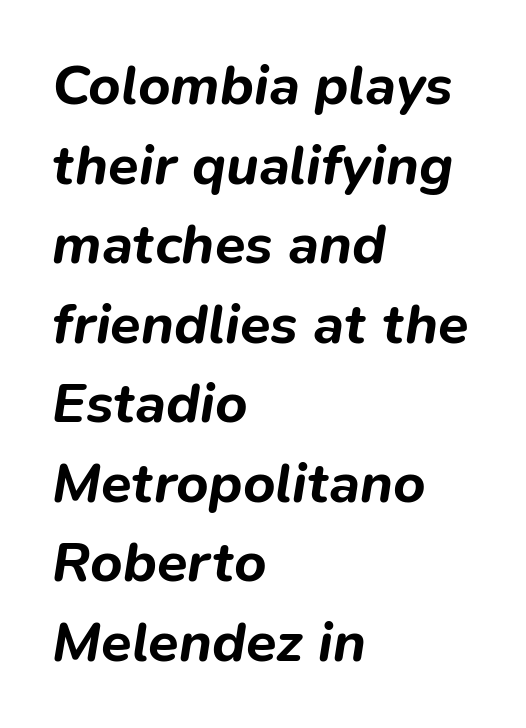
Q: Is the text bold? A: Yes.
Q: Is the text italic (slanted)? A: Yes, it leans right by about 9 degrees.
Q: Is the text underlined? A: No.
Q: How is the paragraph aligned? A: Left-aligned.
Q: Is the spacing between letters normal or unusually wide? A: Normal.
Q: Is the spacing between lines tight, normal or loose? A: Normal.
Q: Width (condensed, normal, or wide)? A: Normal.
Q: Stroke contrast? A: Low.
Q: x-height? A: Medium.
Q: Monospaced? A: No.
